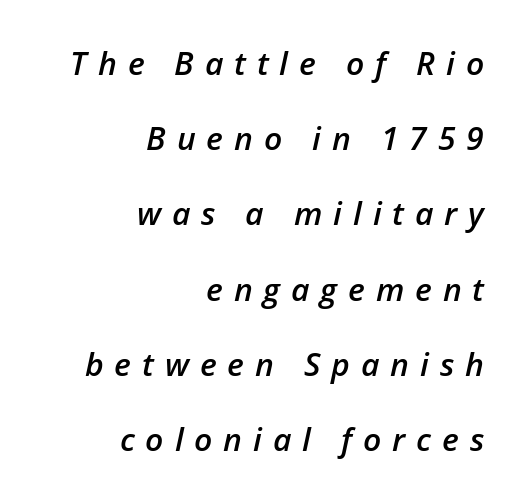
The image shows 32 px semibold type, italic (leaning right); set right-aligned, loose line spacing (2.35x), unusually wide letter spacing (+0.34 em), not underlined; low stroke contrast and a medium x-height.
